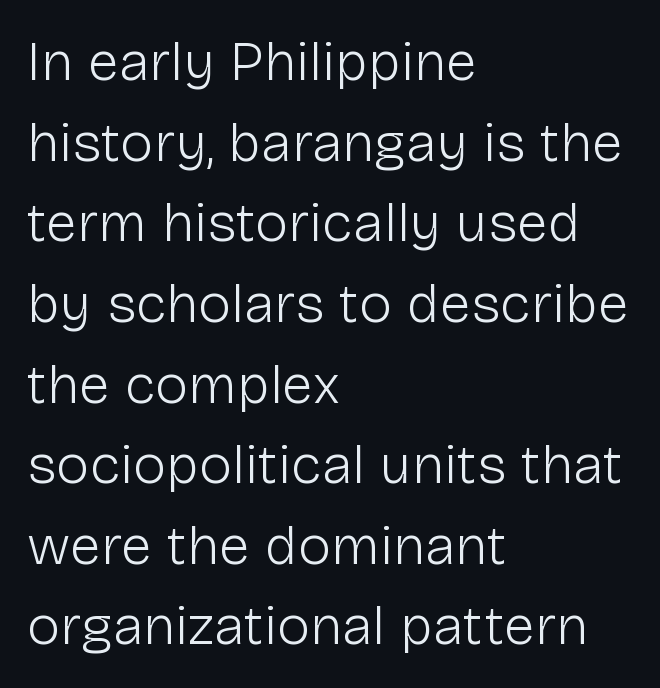
The type family on display is of the sans-serif kind. No word sits above an underline. Quick note: not italic, upright. A light-to-regular cut is what we see here.
